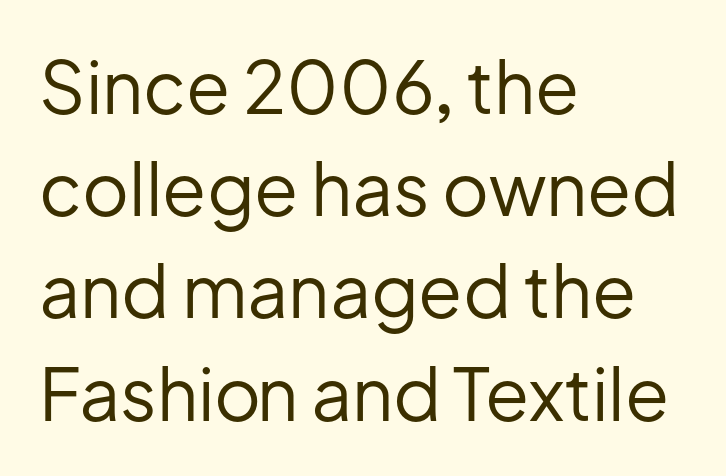
The image shows 72 px regular-weight sans-serif type, upright; set left-aligned, normal line spacing (1.42x), normal letter spacing, not underlined; low stroke contrast and a medium x-height.
